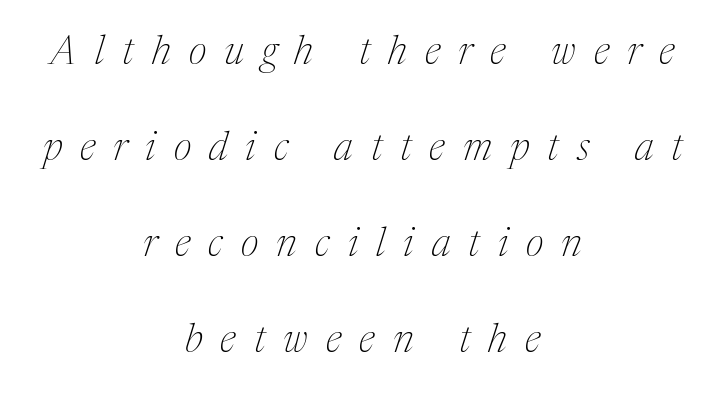
Q: Is the text bold? A: No.
Q: Is the text italic (slanted)? A: Yes, it leans right by about 17 degrees.
Q: Is the typeface a serif or a sans-serif typeface? A: Serif.
Q: Is the text underlined? A: No.
Q: How is the paragraph aligned? A: Centered.
Q: Is the spacing between letters normal or unusually wide? A: Unusually wide.
Q: Is the spacing between lines tight, normal or loose? A: Loose.
Q: Width (condensed, normal, or wide)? A: Normal.
Q: Stroke contrast? A: Medium.
Q: x-height? A: Medium.
Q: Monospaced? A: No.
